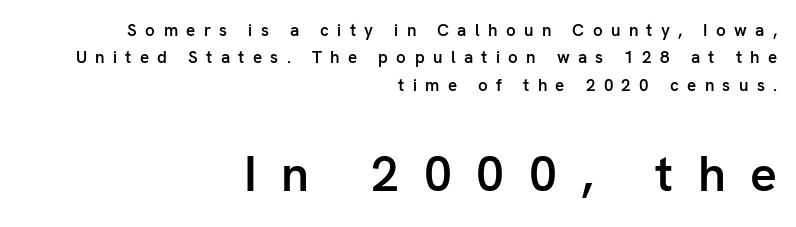
The image shows 50 px semibold sans-serif type, upright; set right-aligned, normal line spacing (1.61x), unusually wide letter spacing (+0.49 em), not underlined; the second (bottom) block is 2.94x larger; low stroke contrast and a medium x-height.
